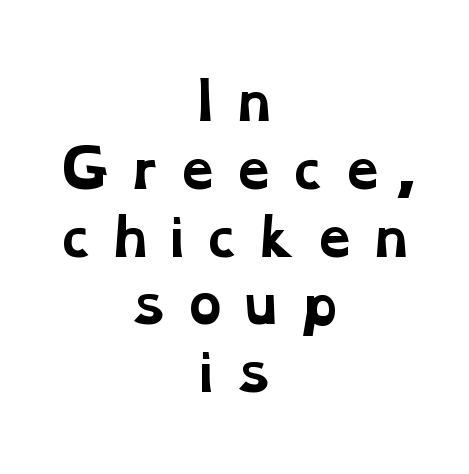
Q: Is the text bold? A: Yes.
Q: Is the typeface a serif or a sans-serif typeface? A: Serif.
Q: Is the text underlined? A: No.
Q: How is the paragraph aligned? A: Centered.
Q: Is the spacing between letters normal or unusually wide? A: Unusually wide.
Q: Is the spacing between lines tight, normal or loose? A: Normal.
Q: Width (condensed, normal, or wide)? A: Wide.
Q: Stroke contrast? A: Low.
Q: x-height? A: Medium.
Q: Monospaced? A: No.
